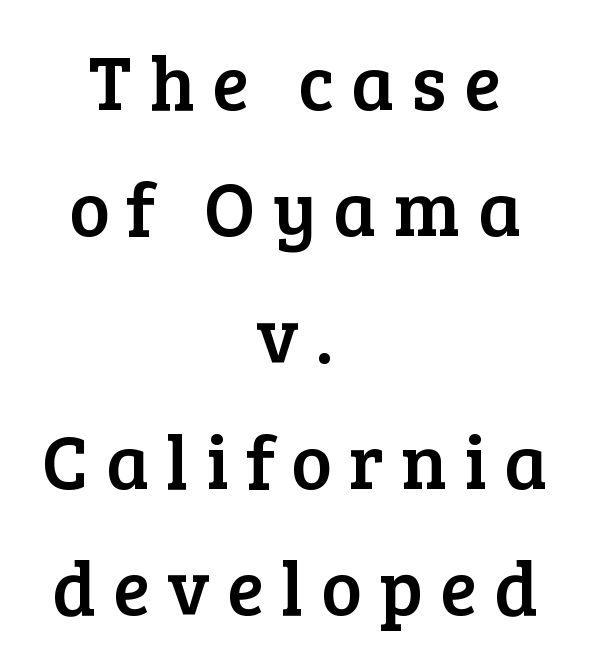
{"serif": "yes", "italic": "no", "width": "normal", "stroke_contrast": "low", "x_height": "medium", "monospaced": "no", "underline": "no", "align": "center", "line_spacing": "normal", "line_spacing_ratio": 1.64, "letter_spacing": "wide", "letter_spacing_em": 0.22, "glyph_px": 77}
